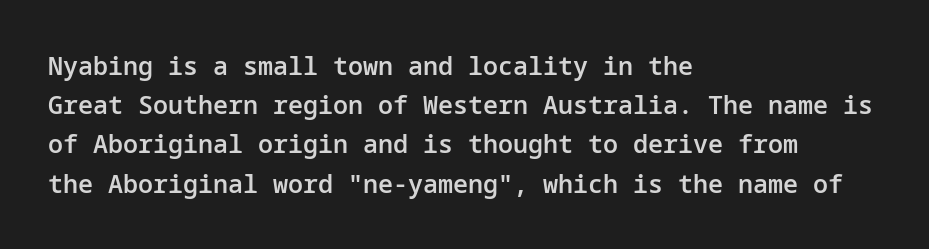
The image shows 25 px text type, upright; set left-aligned, normal line spacing (1.57x), normal letter spacing, not underlined.
